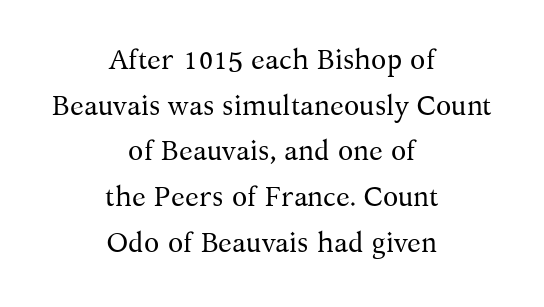
The image shows 28 px regular-weight serif type, upright; set centered, normal line spacing (1.63x), normal letter spacing, not underlined; medium stroke contrast and a medium x-height.
